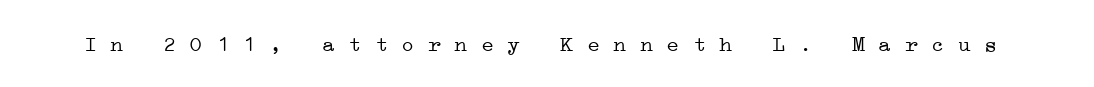
The image shows 22 px text type; set normal letter spacing, not underlined.
